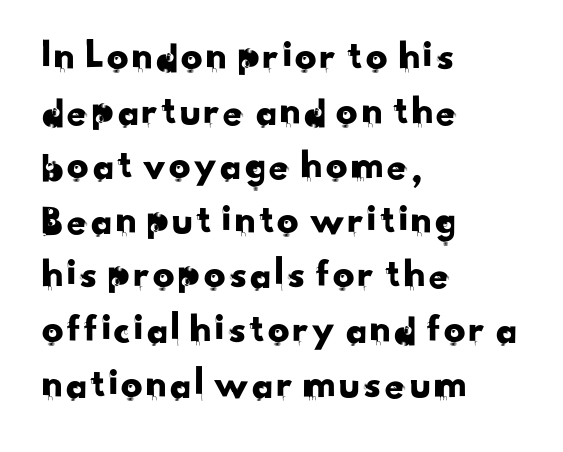
{"serif": "no", "width": "normal", "stroke_contrast": "low", "x_height": "small", "monospaced": "no", "underline": "no", "align": "left", "line_spacing": "normal", "line_spacing_ratio": 1.27, "letter_spacing": "normal", "letter_spacing_em": 0.0, "glyph_px": 43}
